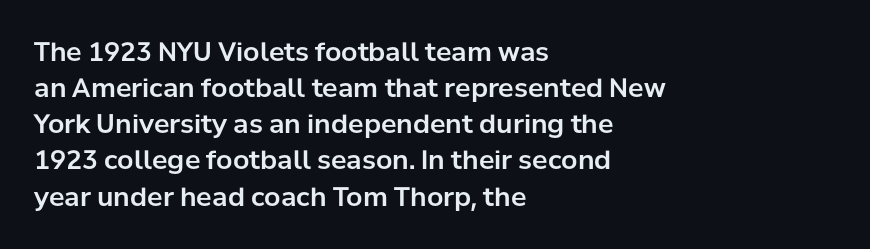
Q: Is the text italic (slanted)? A: No, it is upright.
Q: Is the text underlined? A: No.
Q: How is the paragraph aligned? A: Left-aligned.
Q: Is the spacing between letters normal or unusually wide? A: Normal.
Q: Is the spacing between lines tight, normal or loose? A: Normal.
